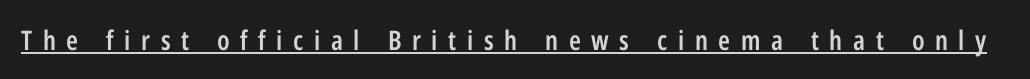
These words are printed semibold, heavier than regular yet not bold. Ascenders rise straight up at ninety degrees. The letters are spread apart with noticeably loose tracking. Glance below the letters and you will spot a drawn line.
